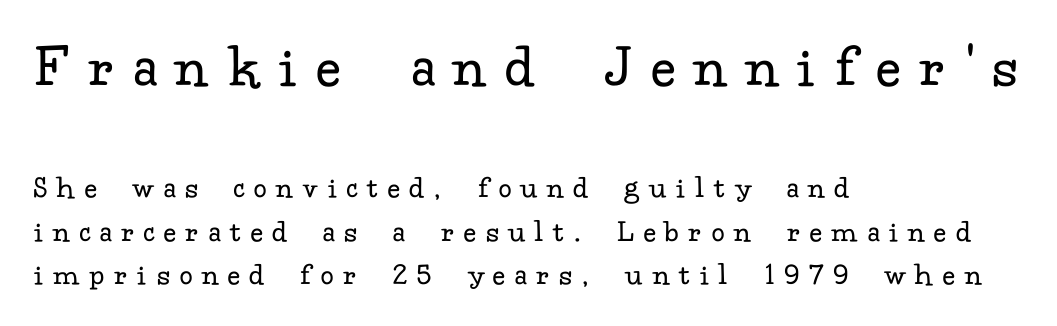
The image shows 63 px regular-weight serif type, upright; set left-aligned, normal line spacing (1.37x), unusually wide letter spacing (+0.33 em), not underlined; the first (top) block is 1.97x larger; low stroke contrast and a small x-height.
